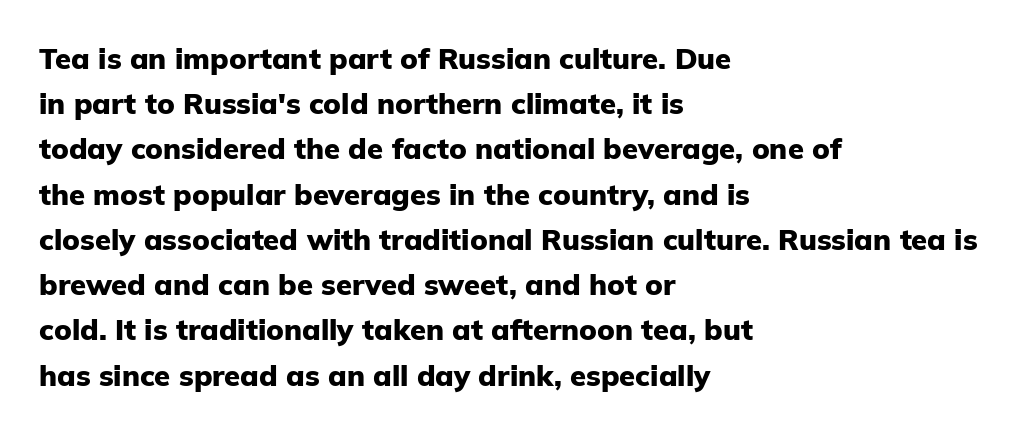
The image shows 29 px heavy sans-serif type, upright; set left-aligned, normal line spacing (1.56x), normal letter spacing, not underlined; low stroke contrast and a medium x-height.
